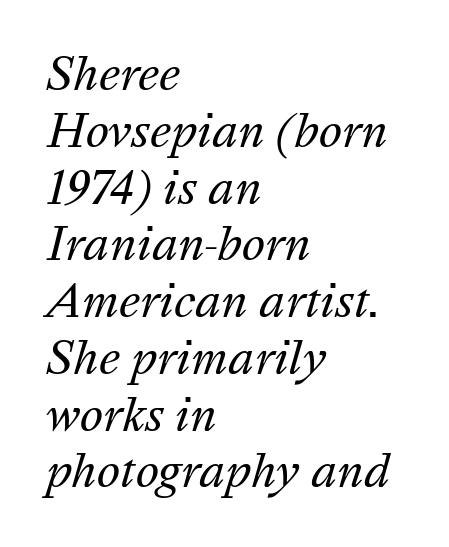
{"italic": "yes", "lean": "right", "slant_degrees": 16, "bold": "no", "weight": "regular", "width": "normal", "stroke_contrast": "medium", "x_height": "medium", "monospaced": "no", "underline": "no", "align": "left", "line_spacing": "normal", "line_spacing_ratio": 1.29, "letter_spacing": "normal", "letter_spacing_em": 0.0, "glyph_px": 44}
